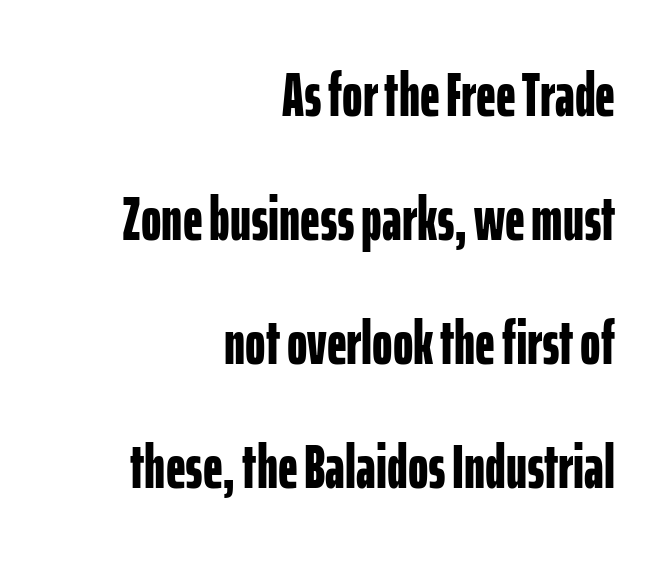
{"serif": "no", "italic": "no", "bold": "yes", "weight": "bold", "width": "condensed", "stroke_contrast": "low", "x_height": "medium", "monospaced": "no", "underline": "no", "align": "right", "line_spacing": "loose", "line_spacing_ratio": 2.0, "letter_spacing": "normal", "letter_spacing_em": 0.0, "glyph_px": 62}
